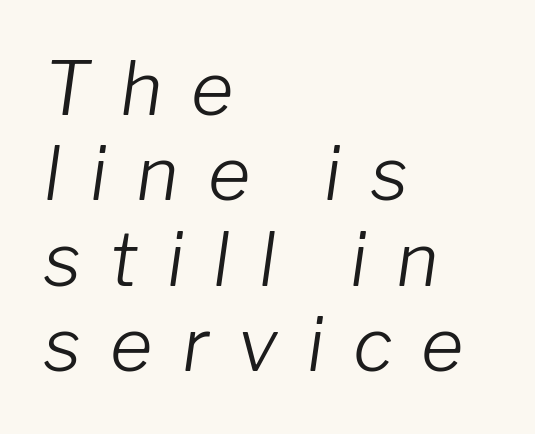
{"italic": "yes", "lean": "right", "slant_degrees": 8, "bold": "no", "weight": "light", "width": "normal", "stroke_contrast": "low", "x_height": "medium", "monospaced": "no", "underline": "no", "align": "left", "line_spacing_ratio": 1.17, "letter_spacing": "wide", "letter_spacing_em": 0.4, "glyph_px": 73}
